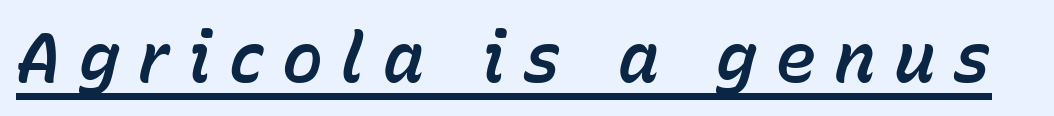
The image shows 69 px text type, italic (leaning right); set unusually wide letter spacing (+0.26 em), underlined; low stroke contrast and a medium x-height.
